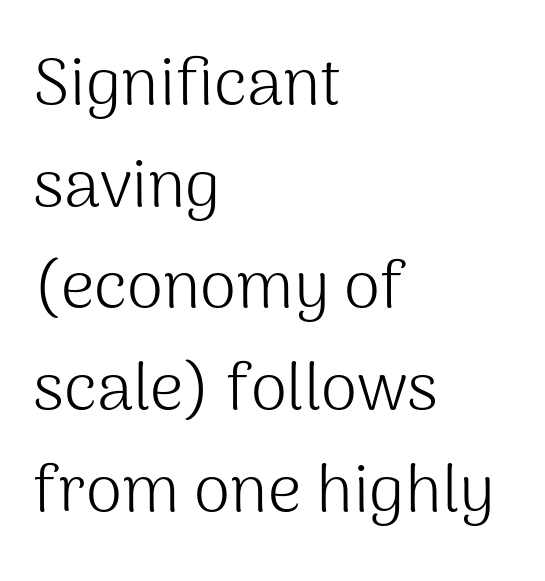
Style check: upright. The gaps between neighbouring characters are ordinary and unremarkable. Caption: face not bold, strokes unweighted. Notice how the passage keeps a crisp vertical edge on the left only. Nothing sits at the stroke ends, so this counts as sans-serif.
